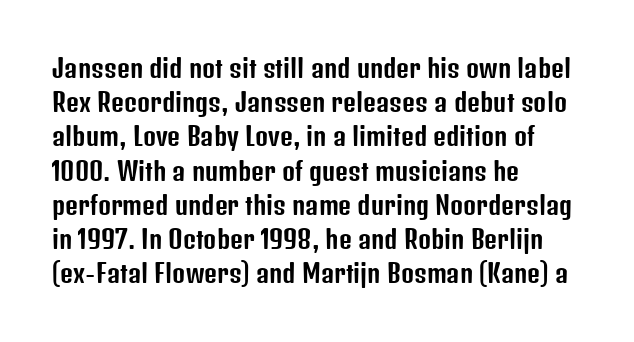
Q: Is the text italic (slanted)? A: No, it is upright.
Q: Is the text underlined? A: No.
Q: How is the paragraph aligned? A: Left-aligned.
Q: Is the spacing between letters normal or unusually wide? A: Normal.
Q: Is the spacing between lines tight, normal or loose? A: Normal.
